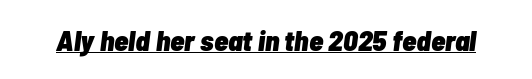
Caption: bold face, heavy strokes. The face used here is proportionally spaced, like ordinary book or web type. Compared with typical body copy, the letter spacing here is the same. The sample's only ornament is a line tracing under the words. Designer's note — italics engaged.
